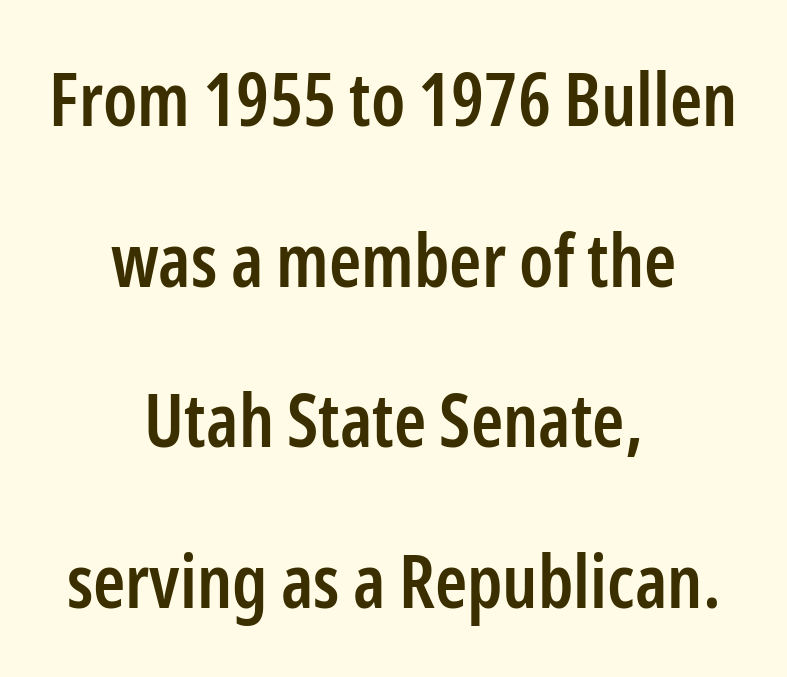
Q: Is the text bold? A: Semi-bold.
Q: Is the text italic (slanted)? A: No, it is upright.
Q: Is the typeface a serif or a sans-serif typeface? A: Sans-serif.
Q: Is the text underlined? A: No.
Q: How is the paragraph aligned? A: Centered.
Q: Is the spacing between letters normal or unusually wide? A: Normal.
Q: Is the spacing between lines tight, normal or loose? A: Loose.
Q: Width (condensed, normal, or wide)? A: Condensed.
Q: Stroke contrast? A: Low.
Q: x-height? A: Medium.
Q: Monospaced? A: No.
